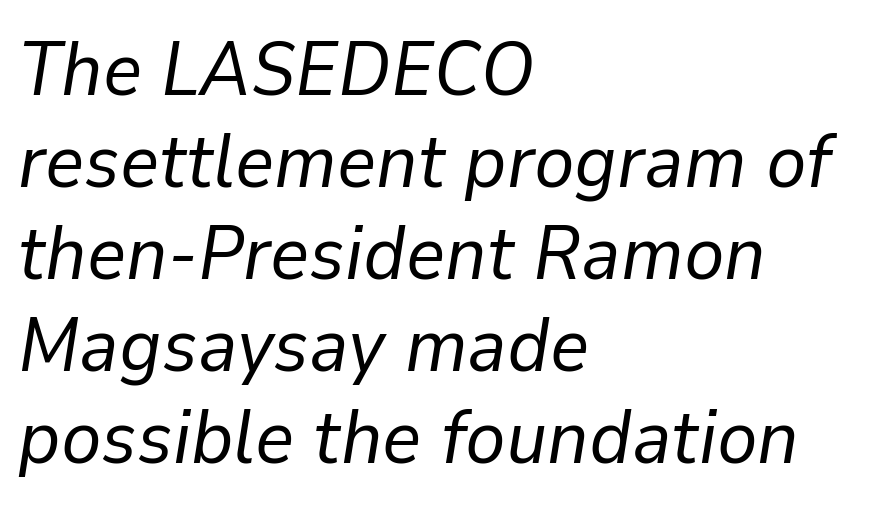
{"italic": "yes", "lean": "right", "slant_degrees": 9, "bold": "no", "weight": "regular", "width": "normal", "stroke_contrast": "low", "x_height": "medium", "monospaced": "no", "underline": "no", "align": "left", "line_spacing_ratio": 1.21, "letter_spacing": "normal", "letter_spacing_em": 0.0, "glyph_px": 76}
